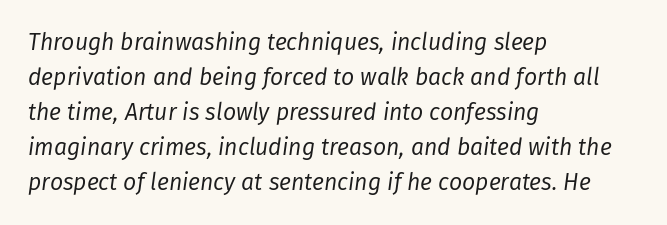
{"italic": "yes", "lean": "right", "slant_degrees": 8, "bold": "no", "underline": "no", "align": "left", "line_spacing": "normal", "line_spacing_ratio": 1.52, "letter_spacing": "normal", "letter_spacing_em": 0.0, "glyph_px": 23}
